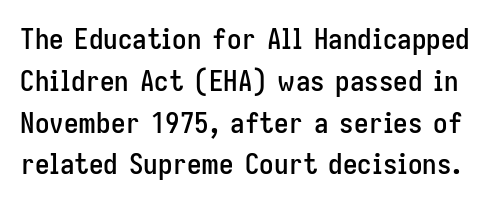
Q: Is the text italic (slanted)? A: No, it is upright.
Q: Is the typeface a serif or a sans-serif typeface? A: Sans-serif.
Q: Is the text underlined? A: No.
Q: Is the spacing between letters normal or unusually wide? A: Normal.
Q: Is the spacing between lines tight, normal or loose? A: Normal.
Q: Width (condensed, normal, or wide)? A: Condensed.
Q: Stroke contrast? A: Low.
Q: x-height? A: Medium.
Q: Monospaced? A: No.
